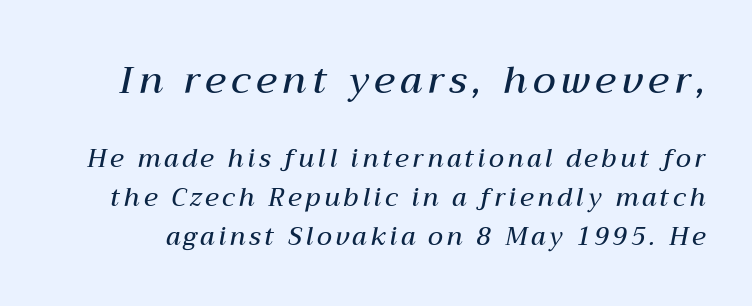
This block has exactly the height ordinary leading produces. Moderately thickened strokes mark this as semibold type. The letters advance in unequal steps, a hallmark of proportional type. Type size steps down from the first block to the second. Slant detected: the letters are inclined.
